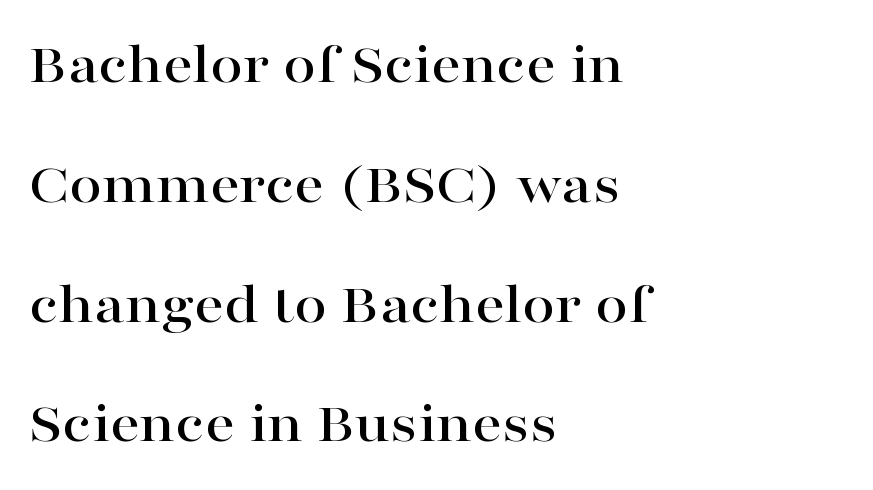
Q: Is the text italic (slanted)? A: No, it is upright.
Q: Is the typeface a serif or a sans-serif typeface? A: Serif.
Q: Is the text underlined? A: No.
Q: How is the paragraph aligned? A: Left-aligned.
Q: Is the spacing between letters normal or unusually wide? A: Normal.
Q: Is the spacing between lines tight, normal or loose? A: Loose.
Q: Width (condensed, normal, or wide)? A: Wide.
Q: Stroke contrast? A: High.
Q: x-height? A: Medium.
Q: Monospaced? A: No.
